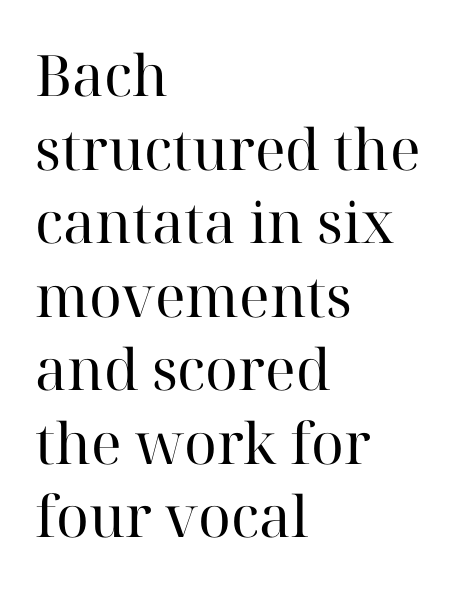
{"serif": "yes", "italic": "no", "bold": "no", "weight": "regular", "width": "normal", "stroke_contrast": "high", "x_height": "medium", "monospaced": "no", "underline": "no", "align": "left", "line_spacing": "normal", "line_spacing_ratio": 1.29, "letter_spacing": "normal", "letter_spacing_em": 0.0, "glyph_px": 57}
